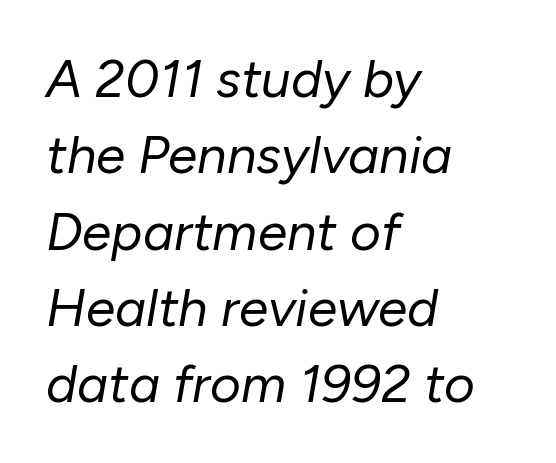
Q: Is the text bold? A: No.
Q: Is the text italic (slanted)? A: Yes, it leans right by about 10 degrees.
Q: Is the text underlined? A: No.
Q: How is the paragraph aligned? A: Left-aligned.
Q: Is the spacing between letters normal or unusually wide? A: Normal.
Q: Is the spacing between lines tight, normal or loose? A: Normal.
Q: Width (condensed, normal, or wide)? A: Normal.
Q: Stroke contrast? A: Low.
Q: x-height? A: Medium.
Q: Monospaced? A: No.
